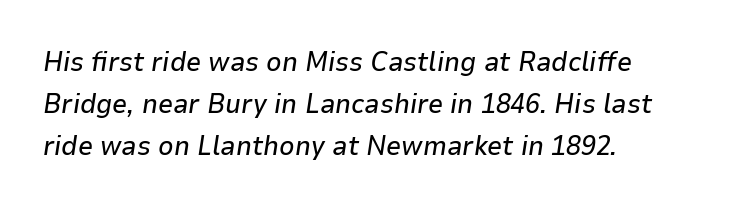
Q: Is the text italic (slanted)? A: Yes, it leans right by about 9 degrees.
Q: Is the text underlined? A: No.
Q: How is the paragraph aligned? A: Left-aligned.
Q: Is the spacing between letters normal or unusually wide? A: Normal.
Q: Is the spacing between lines tight, normal or loose? A: Normal.
